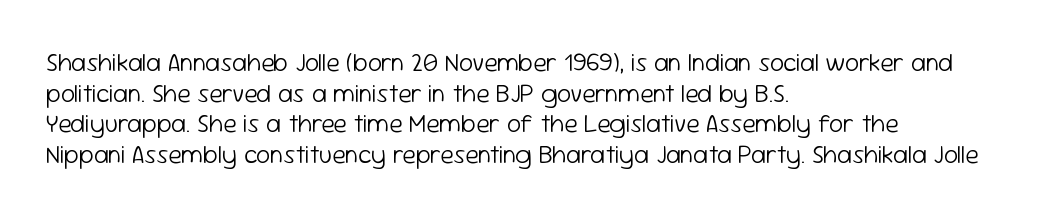
Q: Is the text bold? A: No.
Q: Is the text italic (slanted)? A: No, it is upright.
Q: Is the text underlined? A: No.
Q: How is the paragraph aligned? A: Left-aligned.
Q: Is the spacing between letters normal or unusually wide? A: Normal.
